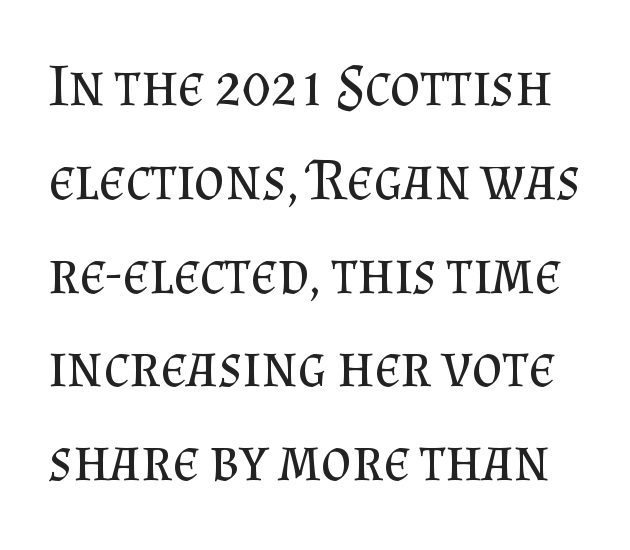
Q: Is the text bold? A: No.
Q: Is the text italic (slanted)? A: No, it is upright.
Q: Is the typeface a serif or a sans-serif typeface? A: Serif.
Q: Is the text underlined? A: No.
Q: Is the spacing between letters normal or unusually wide? A: Normal.
Q: Is the spacing between lines tight, normal or loose? A: Normal.
Q: Width (condensed, normal, or wide)? A: Normal.
Q: Stroke contrast? A: Medium.
Q: x-height? A: Small.
Q: Monospaced? A: No.
